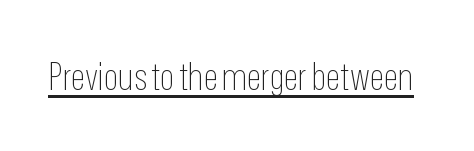
The lettering is marked with a stroke running underneath it. This sample has the flowing, uneven cadence of proportional lettering. These glyphs show unthickened strokes, regular width or finer. Posture: vertical. The type is set solid horizontally, with unmodified tracking.
